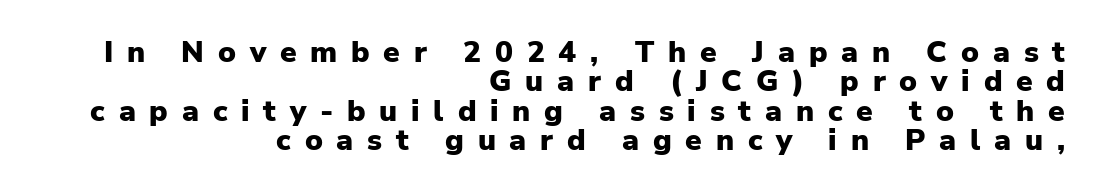
Q: Is the text bold? A: Yes.
Q: Is the text italic (slanted)? A: No, it is upright.
Q: Is the typeface a serif or a sans-serif typeface? A: Sans-serif.
Q: Is the text underlined? A: No.
Q: How is the paragraph aligned? A: Right-aligned.
Q: Is the spacing between letters normal or unusually wide? A: Unusually wide.
Q: Is the spacing between lines tight, normal or loose? A: Tight.
Q: Width (condensed, normal, or wide)? A: Normal.
Q: Stroke contrast? A: Low.
Q: x-height? A: Medium.
Q: Monospaced? A: No.
